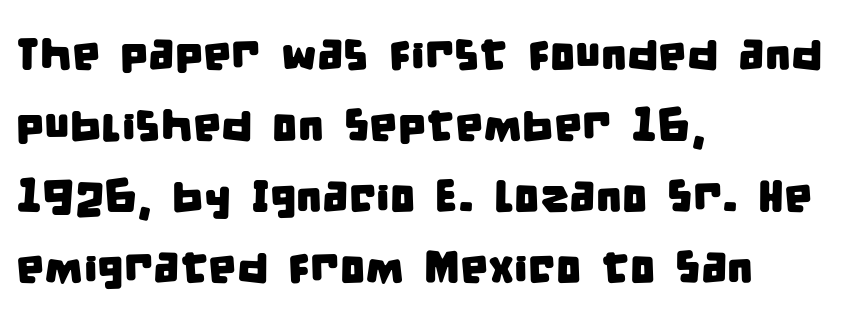
This is sans-serif lettering, the kind often seen on screens and signage. Teacher's note: observe the even left margin — that is flush-left alignment. Descender tails drop into unmarked territory. Inter-character spacing is left at the font's built-in metrics. The passage shown stacks its lines at a standard gap. The rendering uses natural spacing where letterforms have individual widths.
